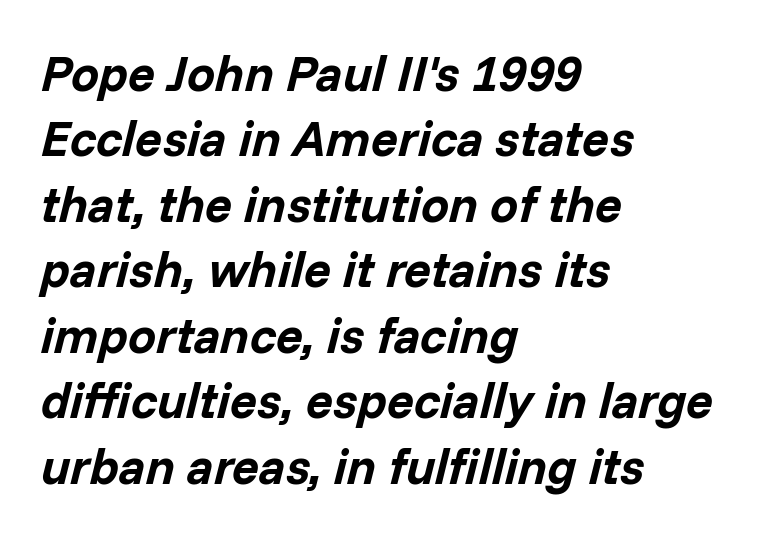
The image shows 50 px bold type, italic (leaning right); set left-aligned, normal line spacing (1.31x), normal letter spacing, not underlined; low stroke contrast and a medium x-height.
